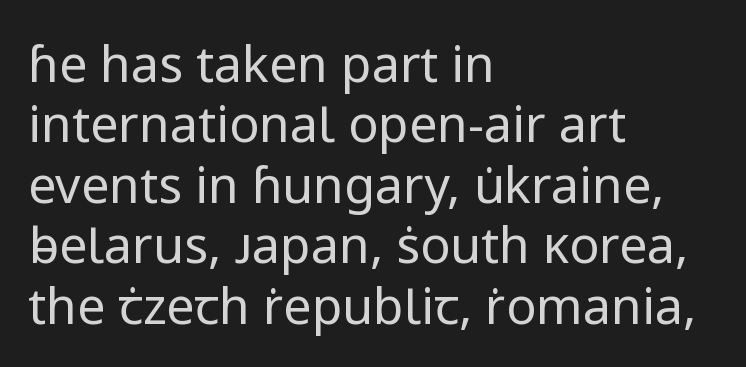
{"serif": "no", "italic": "no", "bold": "no", "weight": "regular", "width": "normal", "stroke_contrast": "low", "x_height": "medium", "monospaced": "no", "underline": "no", "align": "left", "line_spacing_ratio": 1.21, "letter_spacing": "normal", "letter_spacing_em": 0.0, "glyph_px": 50}
